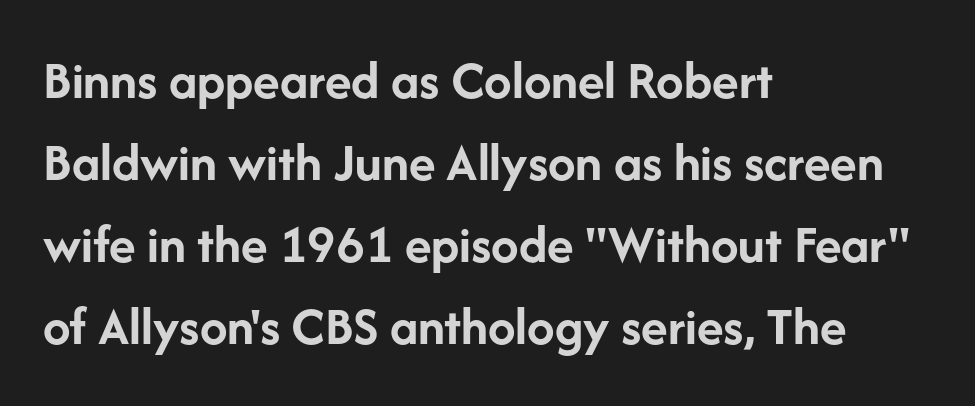
The image shows 55 px semibold sans-serif type, upright; set left-aligned, normal line spacing (1.49x), normal letter spacing, not underlined; low stroke contrast and a medium x-height.
